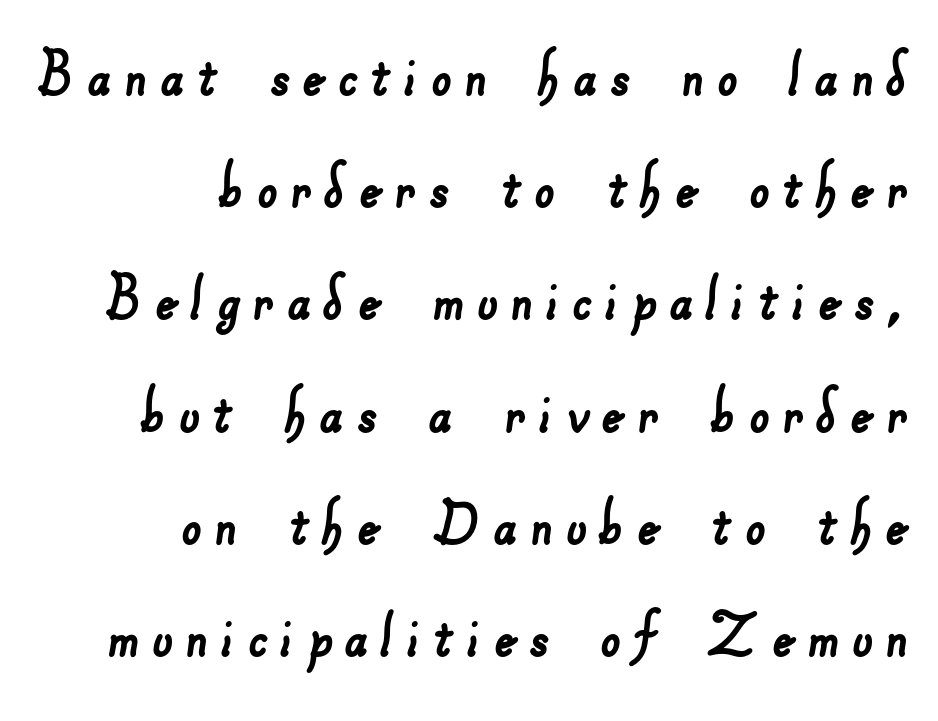
The space directly below the letters is spotless. The designer left line spacing at the default. Are there feet on the stems? There aren't — it's a sans. Character widths vary here, with narrow letters taking less room than wide ones. The lines are quadded right.
